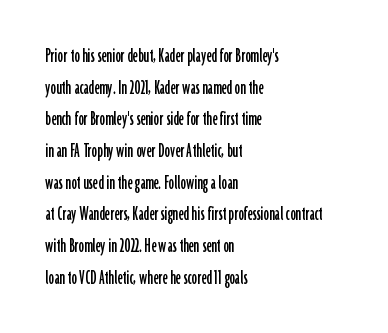
The image shows 22 px text type, upright; set left-aligned, normal line spacing (1.44x), normal letter spacing, not underlined.
